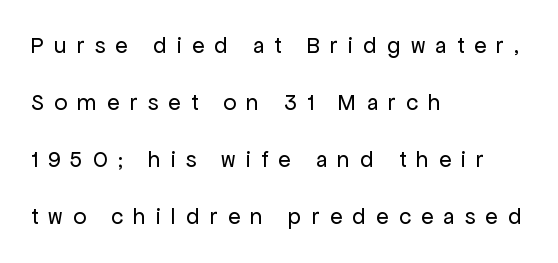
The image shows 23 px text type, upright; set left-aligned, loose line spacing (2.48x), unusually wide letter spacing (+0.44 em), not underlined.
